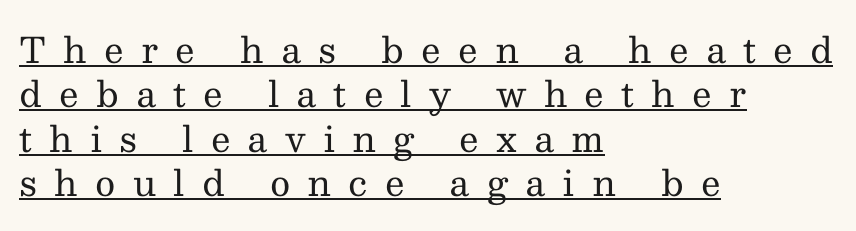
{"serif": "yes", "italic": "no", "bold": "no", "weight": "regular", "width": "normal", "stroke_contrast": "medium", "x_height": "medium", "monospaced": "no", "underline": "yes", "align": "left", "line_spacing": "normal", "line_spacing_ratio": 1.27, "letter_spacing": "wide", "letter_spacing_em": 0.49, "glyph_px": 35}
